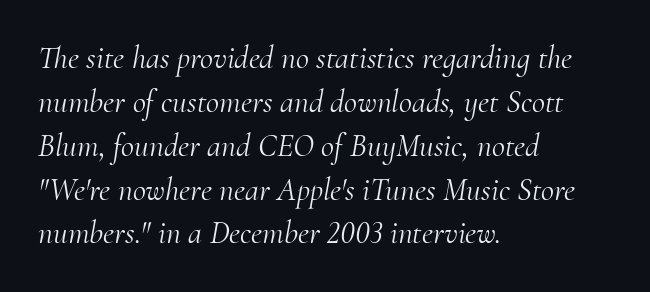
{"serif": "yes", "italic": "yes", "lean": "right", "slant_degrees": 10, "bold": "no", "weight": "light", "width": "normal", "stroke_contrast": "medium", "x_height": "small", "monospaced": "no", "underline": "no", "align": "left", "line_spacing": "normal", "line_spacing_ratio": 1.37, "letter_spacing": "normal", "letter_spacing_em": 0.0, "glyph_px": 32}
